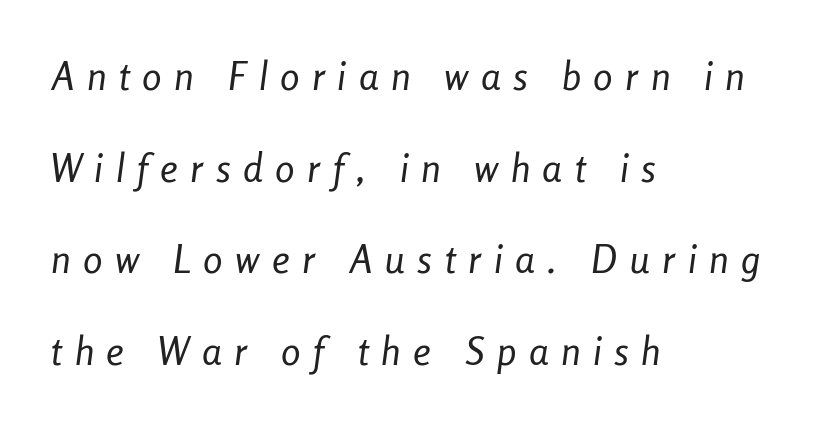
A typesetter would call this heavily tracked-out type. Character widths vary here, with narrow letters taking less room than wide ones. Alignment: flush left. Honestly, there is no underline to notice here at all. The lines are spread far apart with generous leading. It's the slanting kind of type.
